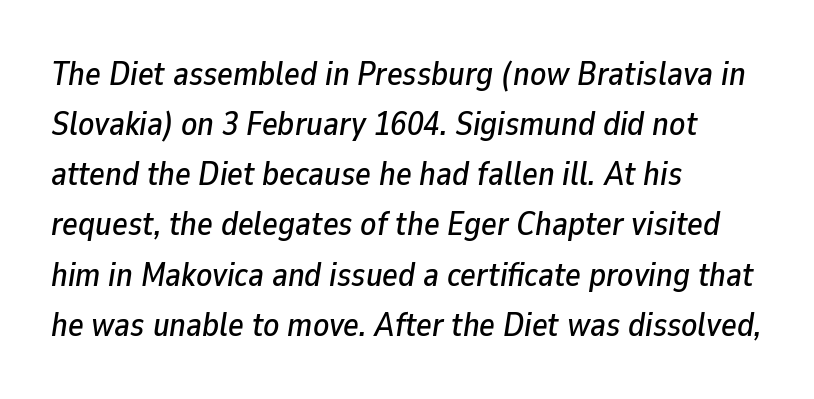
The image shows 33 px text type, italic (leaning right); set left-aligned, normal line spacing (1.52x), normal letter spacing, not underlined; low stroke contrast and a medium x-height.
